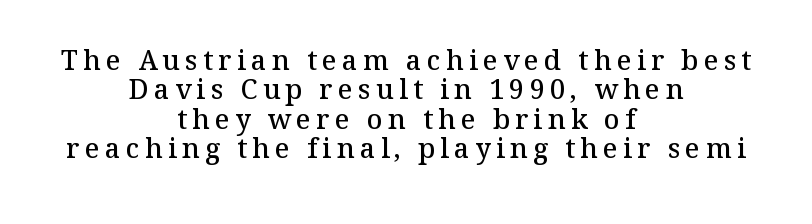
Q: Is the text bold? A: Semi-bold.
Q: Is the text italic (slanted)? A: No, it is upright.
Q: Is the text underlined? A: No.
Q: How is the paragraph aligned? A: Centered.
Q: Is the spacing between letters normal or unusually wide? A: Unusually wide.
Q: Is the spacing between lines tight, normal or loose? A: Tight.
